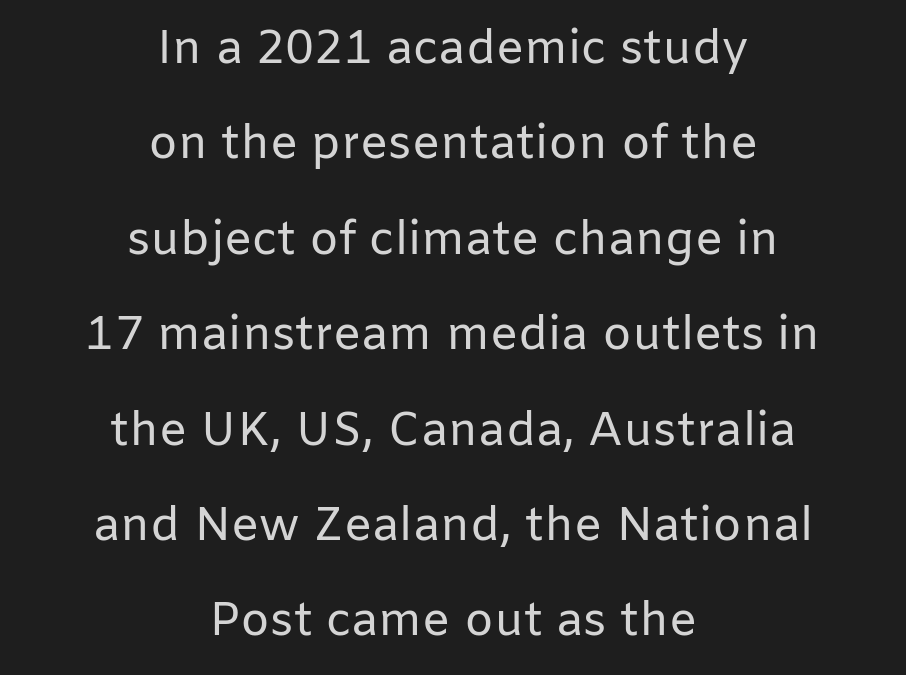
The image shows 47 px regular-weight sans-serif type, upright; set centered, loose line spacing (2.03x), normal letter spacing, not underlined; low stroke contrast and a medium x-height.
